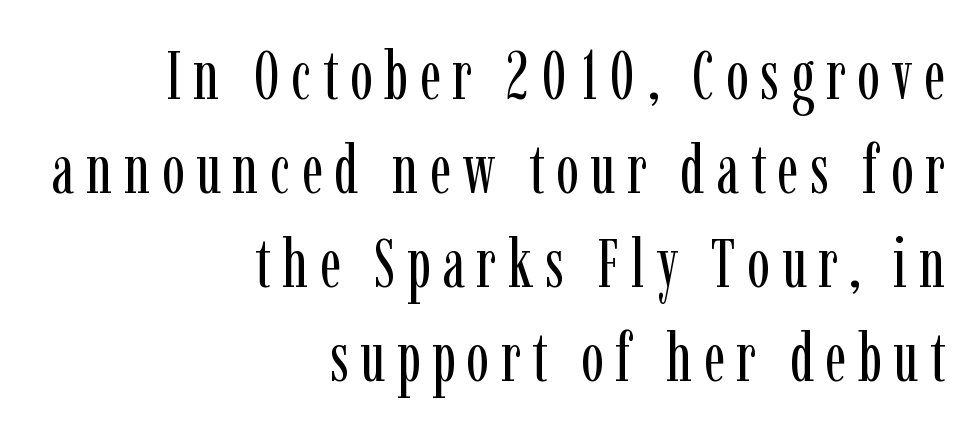
The letterforms sit at book weight or below. A typesetter would mark this as roman, not italic. Notice how descenders clear the ascenders below comfortably — that's standard leading. The face used here is proportionally spaced, like ordinary book or web type. In CSS terms this would be text-align: right.
